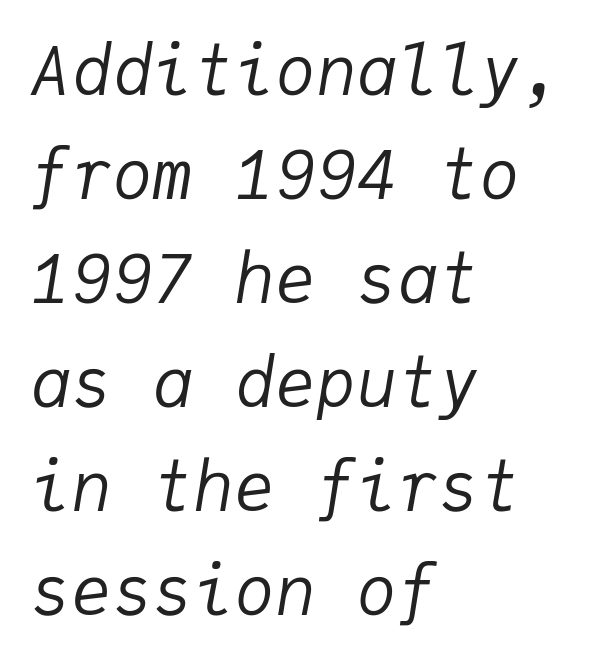
{"italic": "yes", "lean": "right", "slant_degrees": 9, "bold": "no", "weight": "regular", "width": "normal", "stroke_contrast": "low", "x_height": "medium", "monospaced": "yes", "underline": "no", "align": "left", "line_spacing": "normal", "line_spacing_ratio": 1.53, "letter_spacing": "normal", "letter_spacing_em": 0.0, "glyph_px": 68}
